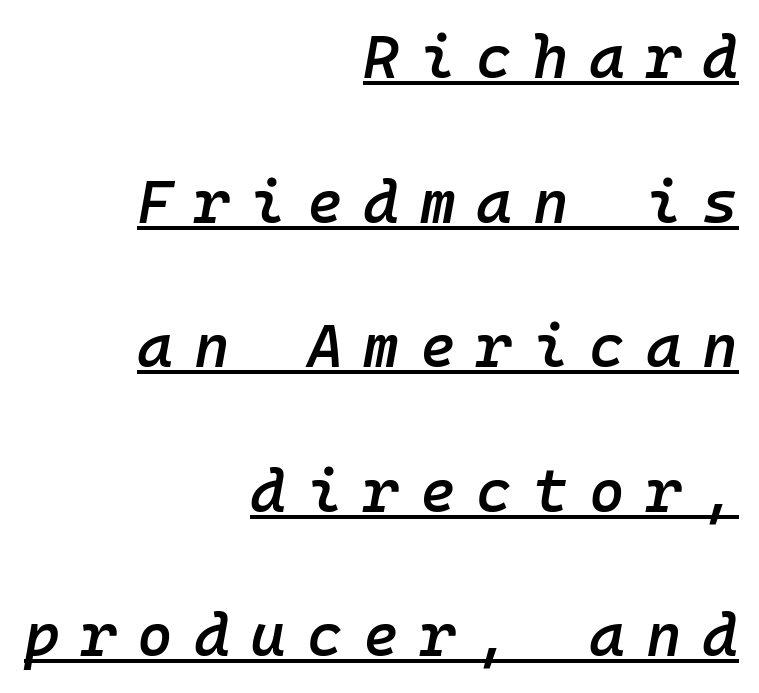
The image shows 61 px semibold type, italic (leaning right), monospaced; set right-aligned, loose line spacing (2.37x), unusually wide letter spacing (+0.34 em), underlined; low stroke contrast and a medium x-height.
